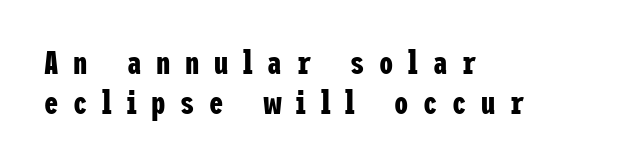
Q: Is the text bold? A: Yes.
Q: Is the text italic (slanted)? A: No, it is upright.
Q: Is the typeface a serif or a sans-serif typeface? A: Sans-serif.
Q: Is the text underlined? A: No.
Q: How is the paragraph aligned? A: Left-aligned.
Q: Is the spacing between letters normal or unusually wide? A: Unusually wide.
Q: Is the spacing between lines tight, normal or loose? A: Normal.
Q: Width (condensed, normal, or wide)? A: Condensed.
Q: Stroke contrast? A: Low.
Q: x-height? A: Medium.
